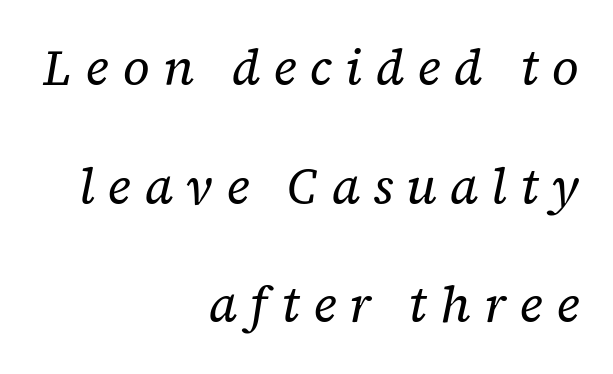
{"serif": "yes", "italic": "yes", "lean": "right", "slant_degrees": 12, "bold": "no", "weight": "regular", "width": "normal", "stroke_contrast": "low", "x_height": "medium", "monospaced": "no", "underline": "no", "align": "right", "line_spacing": "loose", "line_spacing_ratio": 2.42, "letter_spacing": "wide", "letter_spacing_em": 0.27, "glyph_px": 49}
